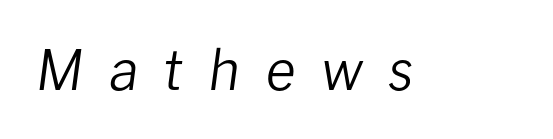
Q: Is the text bold? A: No.
Q: Is the text italic (slanted)? A: Yes, it leans right by about 8 degrees.
Q: Is the text underlined? A: No.
Q: Is the spacing between letters normal or unusually wide? A: Unusually wide.
Q: Width (condensed, normal, or wide)? A: Normal.
Q: Stroke contrast? A: Low.
Q: x-height? A: Medium.
Q: Monospaced? A: No.
